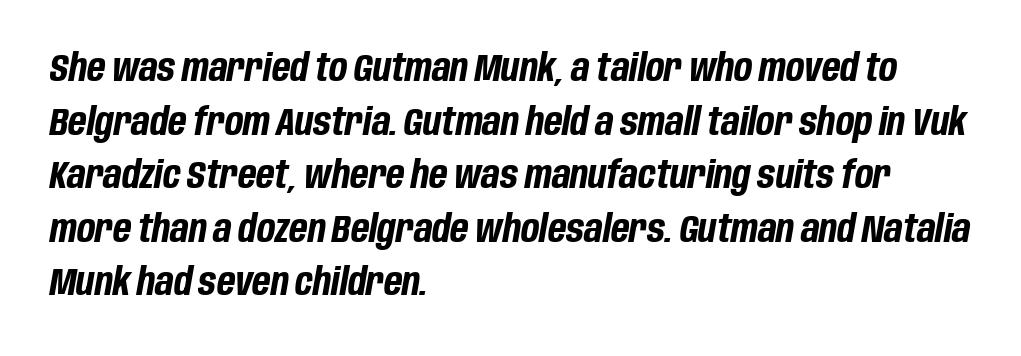
The image shows 38 px bold, condensed type, italic (leaning right); set left-aligned, normal line spacing (1.41x), normal letter spacing, not underlined; low stroke contrast and a large x-height.
